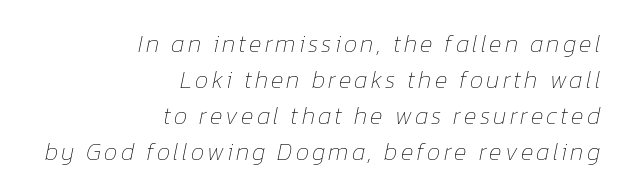
The image shows 24 px text type, italic (leaning right); set right-aligned, normal line spacing (1.5x), not underlined.
